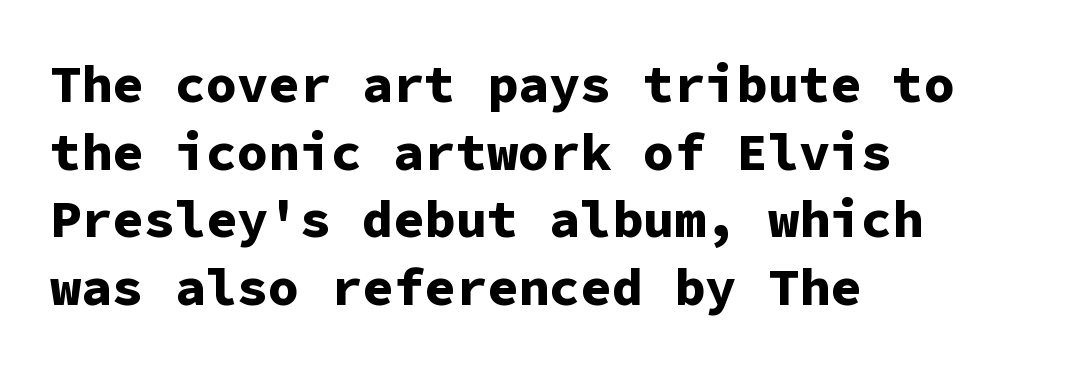
{"serif": "no", "italic": "no", "bold": "yes", "weight": "bold", "width": "normal", "stroke_contrast": "low", "x_height": "medium", "monospaced": "yes", "underline": "no", "align": "left", "line_spacing": "normal", "line_spacing_ratio": 1.3, "letter_spacing": "normal", "letter_spacing_em": 0.0, "glyph_px": 52}
